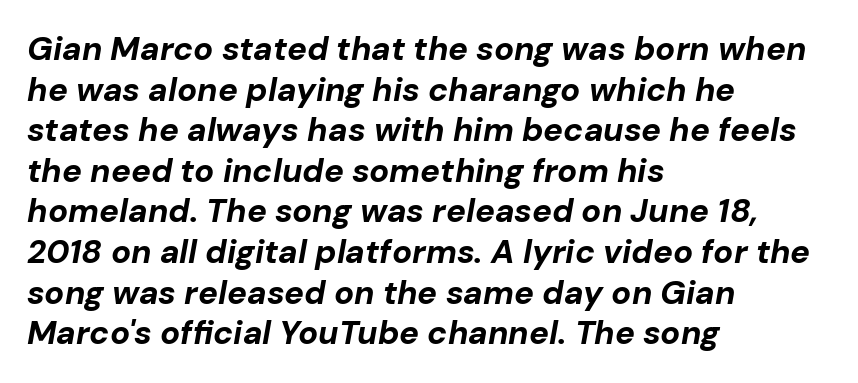
The lettering tilts uniformly, giving the passage an italic look. Its strokes are broad and dark, the hallmark of bold type. Proportional: the letters do not fall into vertical columns. Caption: standard tracking, unaltered. Anything drawn beneath the words? Only blank space. This sample is left-justified, so line endings fall wherever the words run out.
